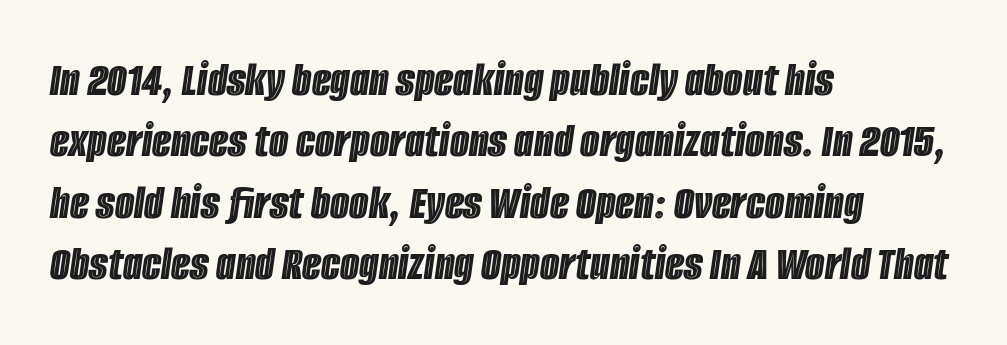
Q: Is the text italic (slanted)? A: Yes, it leans right by about 8 degrees.
Q: Is the text underlined? A: No.
Q: How is the paragraph aligned? A: Left-aligned.
Q: Is the spacing between letters normal or unusually wide? A: Normal.
Q: Width (condensed, normal, or wide)? A: Condensed.
Q: x-height? A: Large.
Q: Monospaced? A: No.
